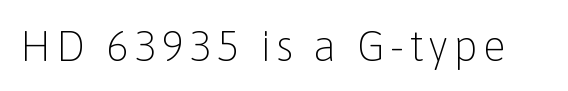
The image shows 43 px light sans-serif type, upright; set not underlined; low stroke contrast and a medium x-height.
